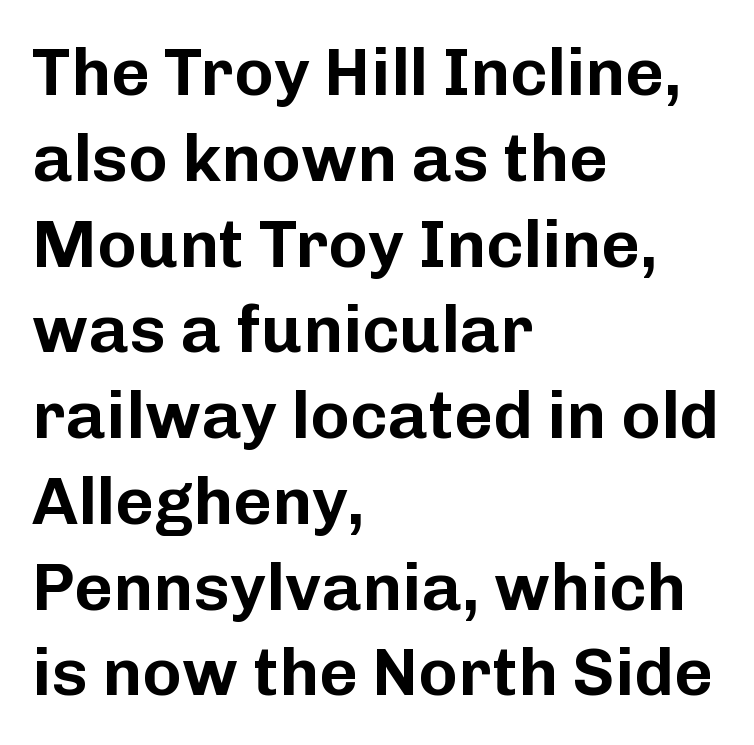
{"serif": "no", "italic": "no", "width": "normal", "stroke_contrast": "low", "x_height": "medium", "monospaced": "no", "underline": "no", "align": "left", "line_spacing": "normal", "line_spacing_ratio": 1.28, "letter_spacing": "normal", "letter_spacing_em": 0.0, "glyph_px": 67}
